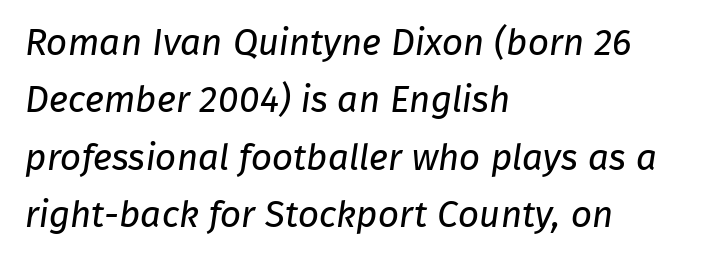
The image shows 37 px regular-weight sans-serif type; set left-aligned, normal line spacing (1.55x), normal letter spacing, not underlined; low stroke contrast and a medium x-height.
